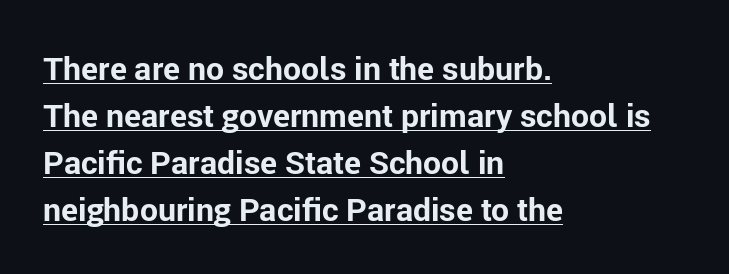
Q: Is the text bold? A: Yes.
Q: Is the text italic (slanted)? A: No, it is upright.
Q: Is the typeface a serif or a sans-serif typeface? A: Sans-serif.
Q: Is the text underlined? A: Yes.
Q: How is the paragraph aligned? A: Left-aligned.
Q: Is the spacing between letters normal or unusually wide? A: Normal.
Q: Is the spacing between lines tight, normal or loose? A: Normal.
Q: Width (condensed, normal, or wide)? A: Normal.
Q: Stroke contrast? A: Low.
Q: x-height? A: Medium.
Q: Monospaced? A: No.
